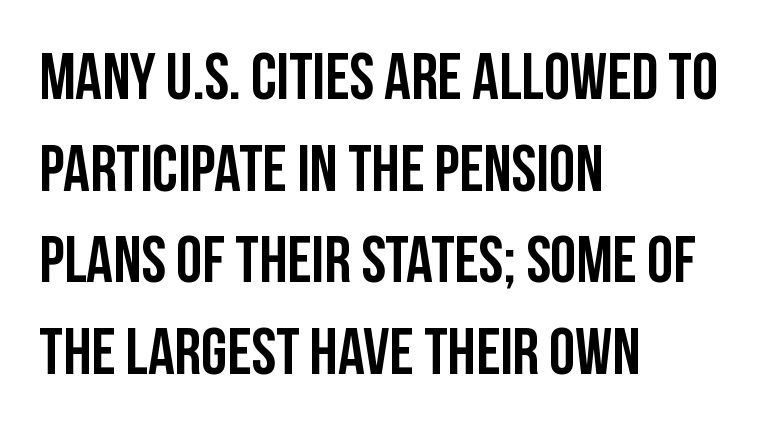
The passage shown stacks its lines at a standard gap. Visually the block forms a straight wall on the left and a jagged coastline on the right. The letterforms sit shoulder to shoulder at normal distance. Lines of text with bare space underneath. Vertical strokes here are truly vertical. Character widths vary here, with narrow letters taking less room than wide ones.
